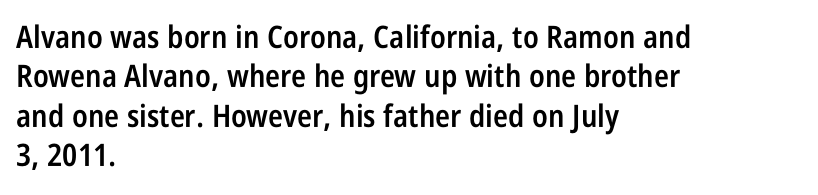
The image shows 31 px semibold, condensed sans-serif type, upright; set left-aligned, normal line spacing (1.27x), normal letter spacing, not underlined; low stroke contrast and a large x-height.
